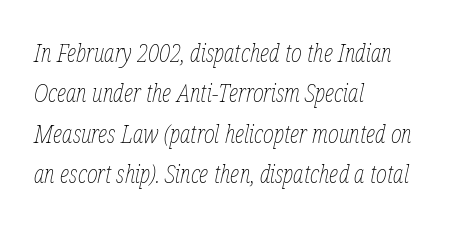
{"italic": "yes", "lean": "right", "slant_degrees": 12, "bold": "no", "underline": "no", "align": "left", "line_spacing": "normal", "line_spacing_ratio": 1.55, "letter_spacing": "normal", "letter_spacing_em": 0.0, "glyph_px": 26}
